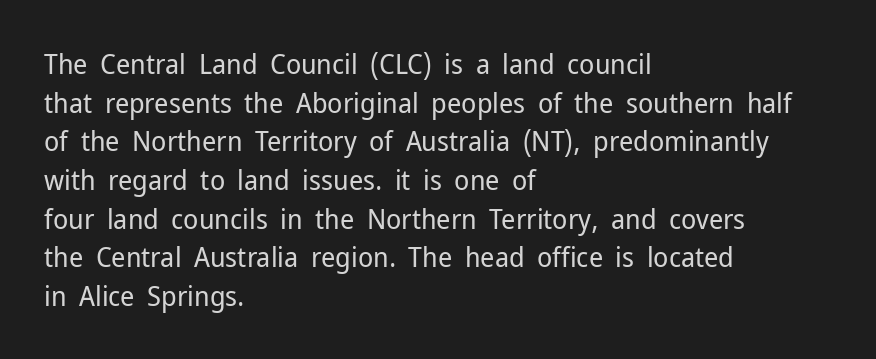
{"serif": "no", "italic": "no", "bold": "no", "weight": "regular", "width": "normal", "stroke_contrast": "low", "x_height": "medium", "monospaced": "no", "underline": "no", "align": "left", "line_spacing": "normal", "line_spacing_ratio": 1.38, "letter_spacing": "normal", "letter_spacing_em": 0.0, "glyph_px": 28}
